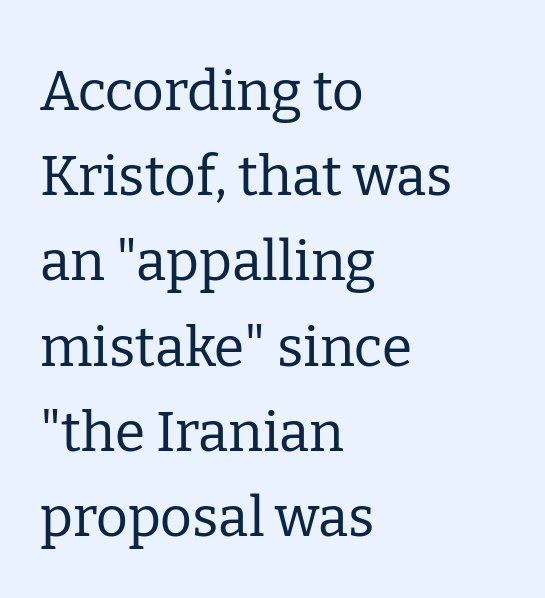
You can tell it's not italic because the verticals are truly vertical. Observe the ordinary spacing: letters are neighbours, not strangers. A clean baseline with only descenders dipping below it. Do the characters align in a grid? No, the font is proportional. Think standard paragraph weight, or any step lighter than that. The passage shown stacks its lines at a standard gap.
